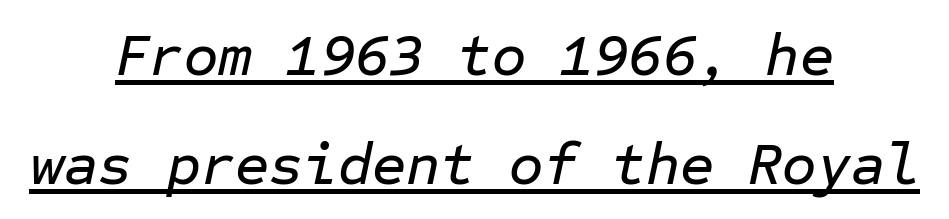
Q: Is the text italic (slanted)? A: Yes, it leans right by about 12 degrees.
Q: Is the text underlined? A: Yes.
Q: How is the paragraph aligned? A: Centered.
Q: Is the spacing between letters normal or unusually wide? A: Normal.
Q: Width (condensed, normal, or wide)? A: Normal.
Q: Stroke contrast? A: Low.
Q: x-height? A: Medium.
Q: Monospaced? A: Yes.
